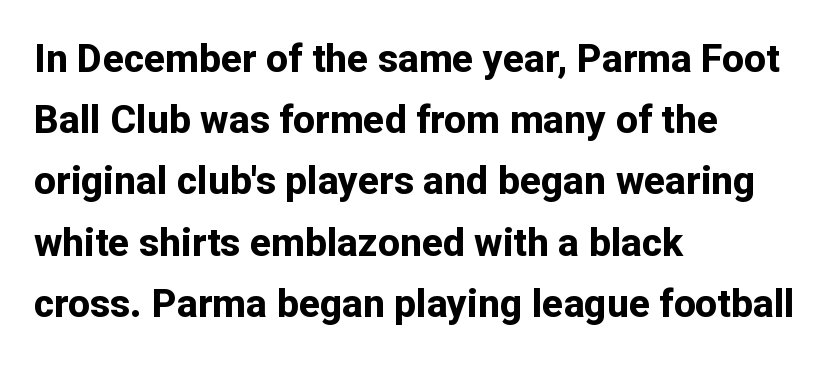
Does the copy run flush right? No — it runs flush left. The letters advance in unequal steps, a hallmark of proportional type. Words appear dense and cohesive because spacing is normal. The string is rendered with underlining switched off. The block of text has a typical density, with ordinary space between rows.
